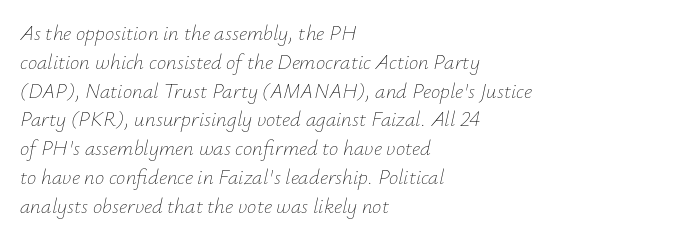
The image shows 21 px text type, italic (leaning right); set left-aligned, normal line spacing (1.37x), normal letter spacing, not underlined.
